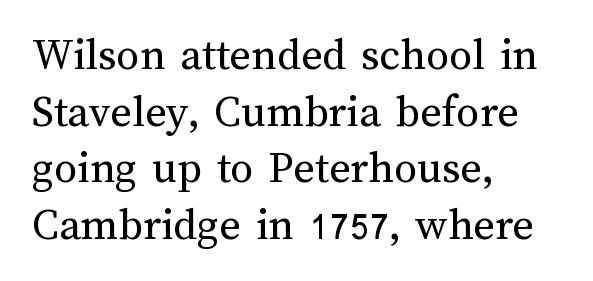
The typesetting does not lean heavy: it is not bold. Nobody drew a line under any word here. Character widths vary here, with narrow letters taking less room than wide ones. Nobody touched the tracking dial on this one. Designer's note — italics off, roman on. A classic flush-left, rag-right setting is used for this passage.
